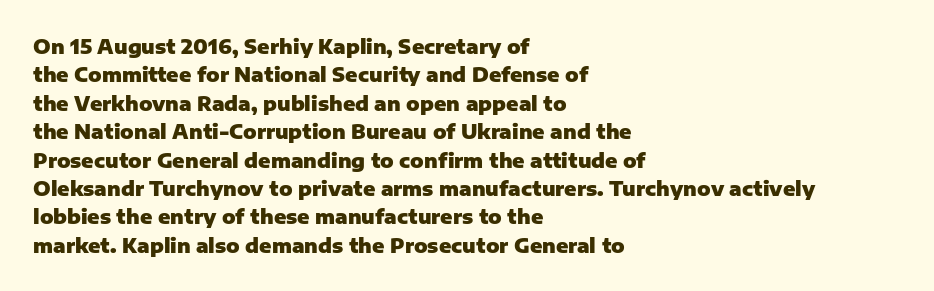
{"italic": "no", "bold": "yes", "underline": "no", "align": "left", "line_spacing": "normal", "line_spacing_ratio": 1.42, "letter_spacing": "normal", "letter_spacing_em": 0.0, "glyph_px": 20}
